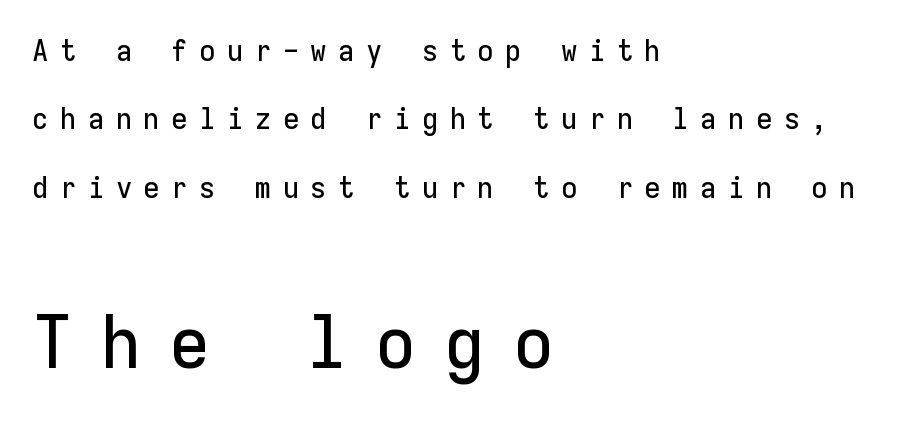
Q: Is the text italic (slanted)? A: No, it is upright.
Q: Is the typeface a serif or a sans-serif typeface? A: Sans-serif.
Q: Is the text underlined? A: No.
Q: How is the paragraph aligned? A: Left-aligned.
Q: Is the spacing between letters normal or unusually wide? A: Unusually wide.
Q: Is the spacing between lines tight, normal or loose? A: Loose.
Q: Which block of text is set in a larger size, the first (top) or the second (bottom)? A: The second (bottom) one.
Q: Width (condensed, normal, or wide)? A: Normal.
Q: Stroke contrast? A: Low.
Q: x-height? A: Medium.
Q: Monospaced? A: Yes.
